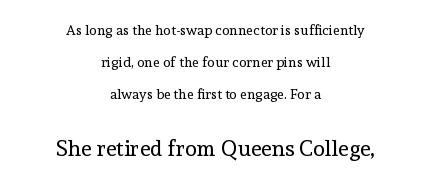
The image shows 22 px text type, upright; set centered, loose line spacing (2.3x), normal letter spacing, not underlined; the second (bottom) block is 1.57x larger.
